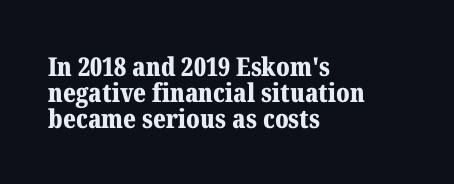
{"italic": "no", "bold": "yes", "underline": "no", "align": "left", "line_spacing": "tight", "line_spacing_ratio": 1.0, "letter_spacing": "normal", "letter_spacing_em": 0.0, "glyph_px": 26}
